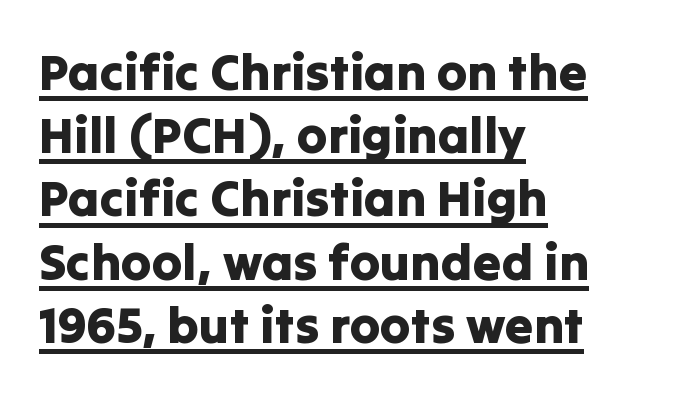
Q: Is the text italic (slanted)? A: No, it is upright.
Q: Is the typeface a serif or a sans-serif typeface? A: Sans-serif.
Q: Is the text underlined? A: Yes.
Q: How is the paragraph aligned? A: Left-aligned.
Q: Is the spacing between letters normal or unusually wide? A: Normal.
Q: Width (condensed, normal, or wide)? A: Normal.
Q: Stroke contrast? A: Low.
Q: x-height? A: Medium.
Q: Monospaced? A: No.
